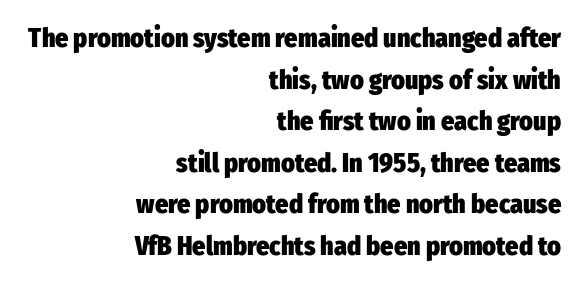
Q: Is the text bold? A: Yes.
Q: Is the text italic (slanted)? A: No, it is upright.
Q: Is the text underlined? A: No.
Q: How is the paragraph aligned? A: Right-aligned.
Q: Is the spacing between letters normal or unusually wide? A: Normal.
Q: Is the spacing between lines tight, normal or loose? A: Normal.
